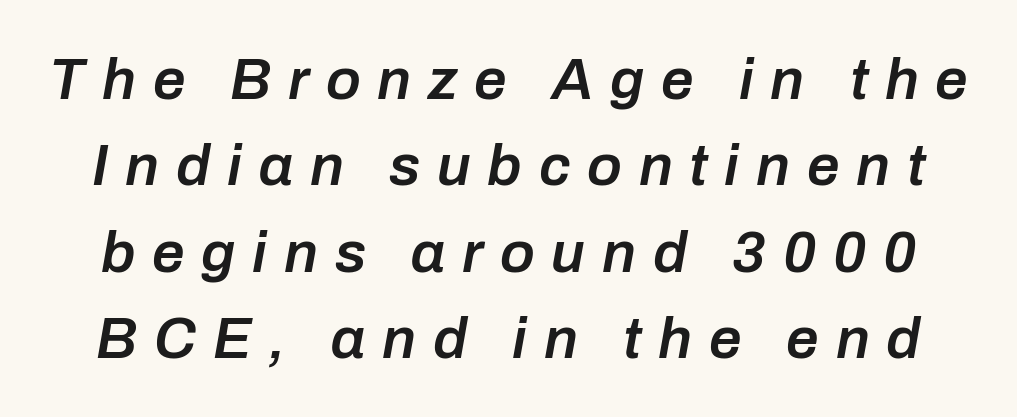
Each letter keeps its own natural width here, so spacing adapts to shape. Stroke thickness is moderately raised; the sample reads as semibold. Anything drawn beneath the words? Only blank space. Tracking value appears strongly positive — letters spread wide.
